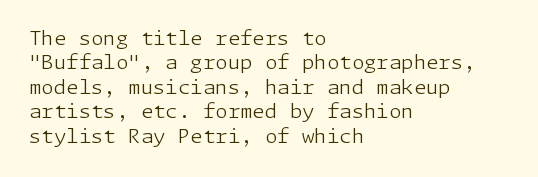
{"italic": "no", "bold": "no", "underline": "no", "align": "left", "line_spacing_ratio": 1.22, "letter_spacing": "normal", "letter_spacing_em": 0.0, "glyph_px": 20}
